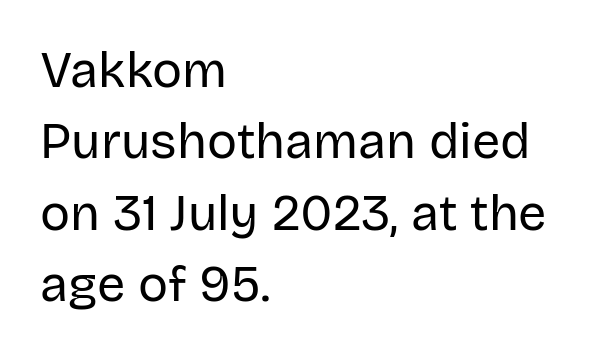
The rendering shows plain stroke endings on the letterforms — a sans-serif design. The rendering uses natural spacing where letterforms have individual widths. Vertically, the passage feels balanced, rows spaced as you'd expect. Lines of text with bare space underneath. The lettering stays uniformly vertical, giving the passage a roman look.
